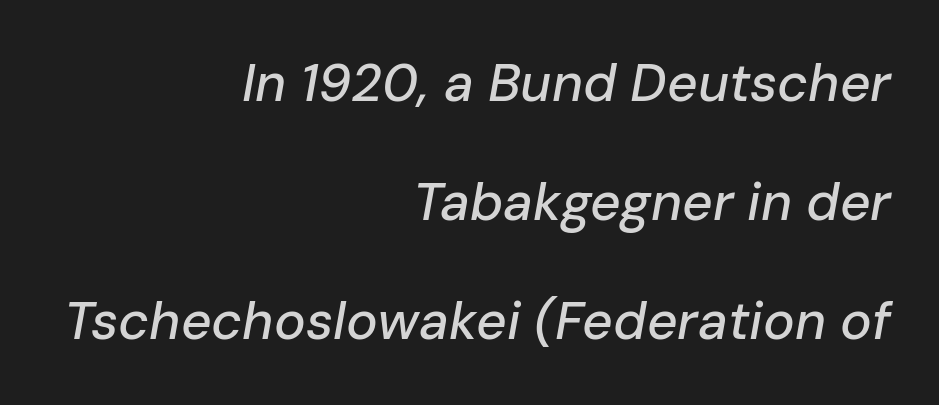
Q: Is the text italic (slanted)? A: Yes, it leans right by about 10 degrees.
Q: Is the text underlined? A: No.
Q: How is the paragraph aligned? A: Right-aligned.
Q: Is the spacing between letters normal or unusually wide? A: Normal.
Q: Is the spacing between lines tight, normal or loose? A: Loose.
Q: Width (condensed, normal, or wide)? A: Normal.
Q: Stroke contrast? A: Low.
Q: x-height? A: Medium.
Q: Monospaced? A: No.
